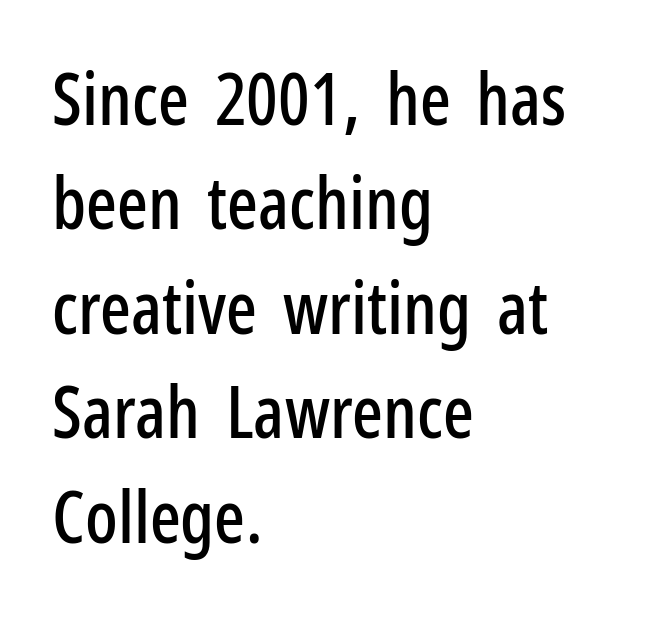
The image shows 72 px condensed sans-serif type, upright; set left-aligned, normal line spacing (1.45x), normal letter spacing, not underlined; low stroke contrast and a medium x-height.
